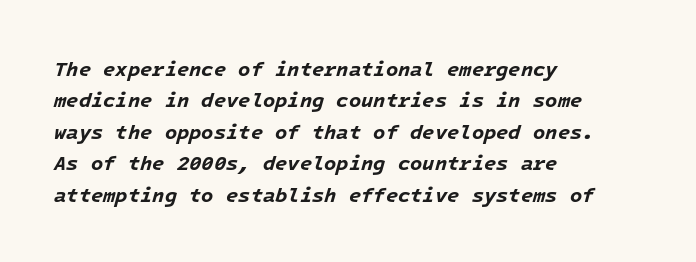
The image shows 20 px bold type, italic (leaning right); set left-aligned, normal line spacing (1.57x), normal letter spacing, not underlined.
